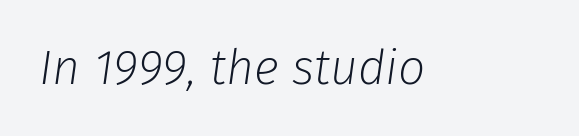
{"italic": "yes", "lean": "right", "slant_degrees": 8, "bold": "no", "weight": "light", "width": "normal", "stroke_contrast": "low", "x_height": "medium", "monospaced": "no", "underline": "no", "letter_spacing": "normal", "letter_spacing_em": 0.0, "glyph_px": 48}
